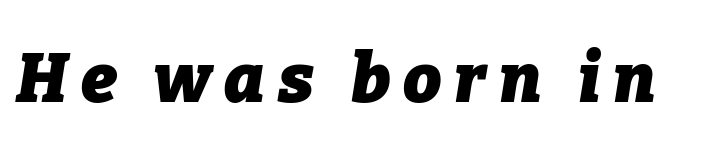
The image shows 68 px heavy type, italic (leaning right); set not underlined; low stroke contrast and a medium x-height.
